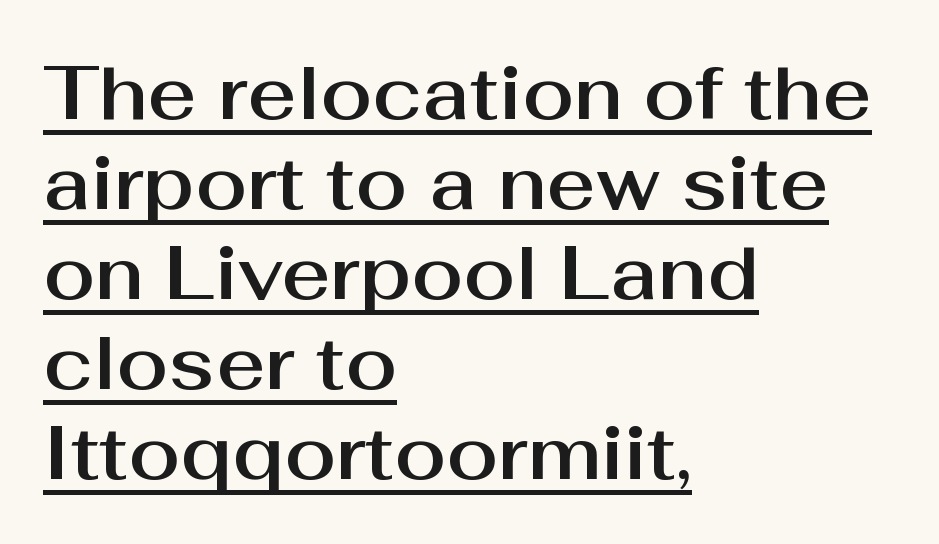
Q: Is the text italic (slanted)? A: No, it is upright.
Q: Is the typeface a serif or a sans-serif typeface? A: Sans-serif.
Q: Is the text underlined? A: Yes.
Q: How is the paragraph aligned? A: Left-aligned.
Q: Is the spacing between letters normal or unusually wide? A: Normal.
Q: Width (condensed, normal, or wide)? A: Normal.
Q: Stroke contrast? A: Medium.
Q: x-height? A: Medium.
Q: Monospaced? A: No.
